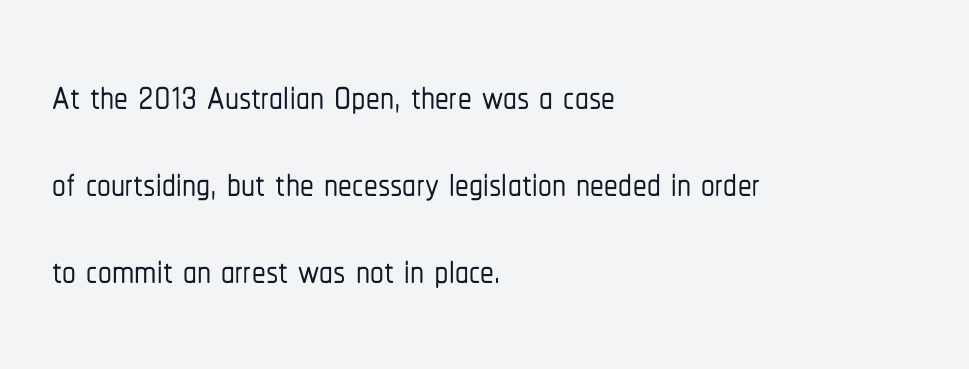
The image shows 55 px condensed sans-serif type, upright; set left-aligned, normal line spacing (1.58x), normal letter spacing, not underlined; low stroke contrast and a medium x-height.
